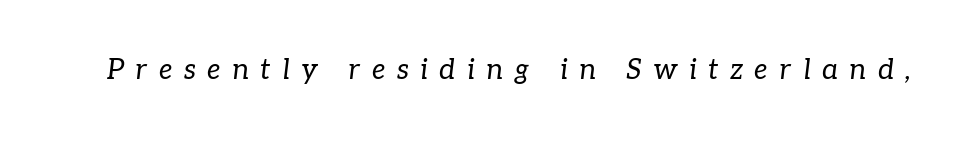
The image shows 28 px regular-weight serif type, italic (leaning right); set unusually wide letter spacing (+0.41 em), not underlined; low stroke contrast and a medium x-height.
